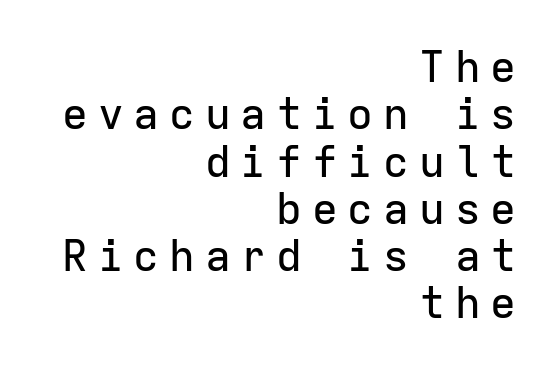
The block of text is dense from top to bottom, with scant space between rows. Is the letter spacing exaggerated? Yes — the characters are pushed far apart. The type sits square on the baseline with zero lean. Clear beneath every line of the passage.
